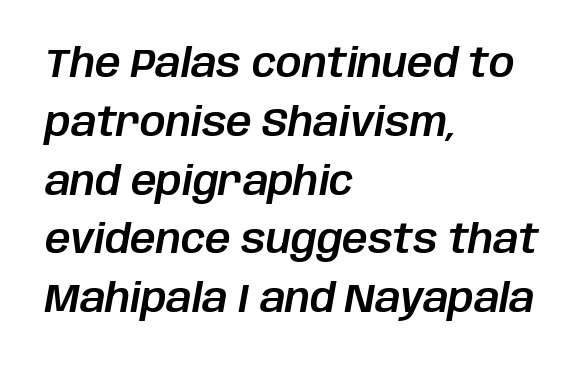
Q: Is the text italic (slanted)? A: Yes, it leans right by about 10 degrees.
Q: Is the text underlined? A: No.
Q: How is the paragraph aligned? A: Left-aligned.
Q: Is the spacing between letters normal or unusually wide? A: Normal.
Q: Is the spacing between lines tight, normal or loose? A: Normal.
Q: Width (condensed, normal, or wide)? A: Normal.
Q: Stroke contrast? A: Low.
Q: x-height? A: Large.
Q: Monospaced? A: No.
